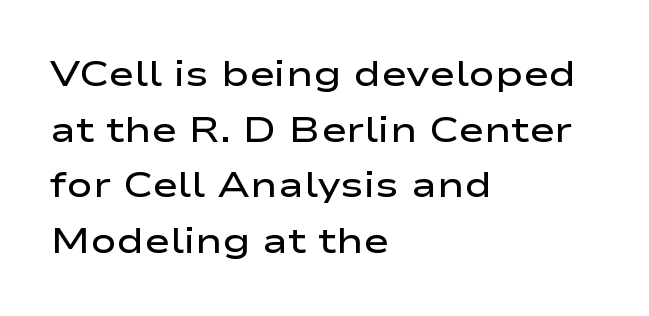
{"serif": "no", "italic": "no", "bold": "semi", "weight": "semibold", "width": "wide", "stroke_contrast": "low", "x_height": "medium", "monospaced": "no", "underline": "no", "align": "left", "line_spacing": "normal", "line_spacing_ratio": 1.59, "letter_spacing": "normal", "letter_spacing_em": 0.0, "glyph_px": 35}
